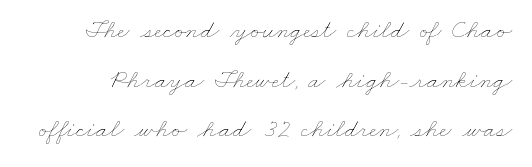
The image shows 26 px text type; set loose line spacing (1.91x), normal letter spacing, not underlined.
